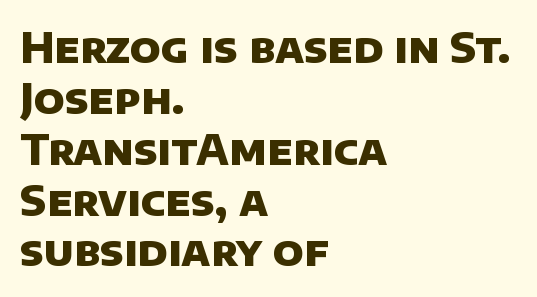
{"serif": "no", "bold": "yes", "weight": "heavy", "width": "normal", "stroke_contrast": "low", "x_height": "large", "monospaced": "no", "underline": "no", "align": "left", "line_spacing_ratio": 1.24, "letter_spacing": "normal", "letter_spacing_em": 0.0, "glyph_px": 41}
